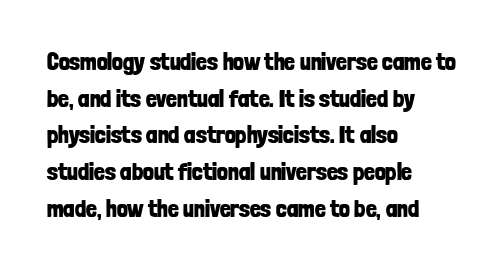
The image shows 24 px bold type, upright; set left-aligned, normal line spacing (1.53x), normal letter spacing, not underlined.
